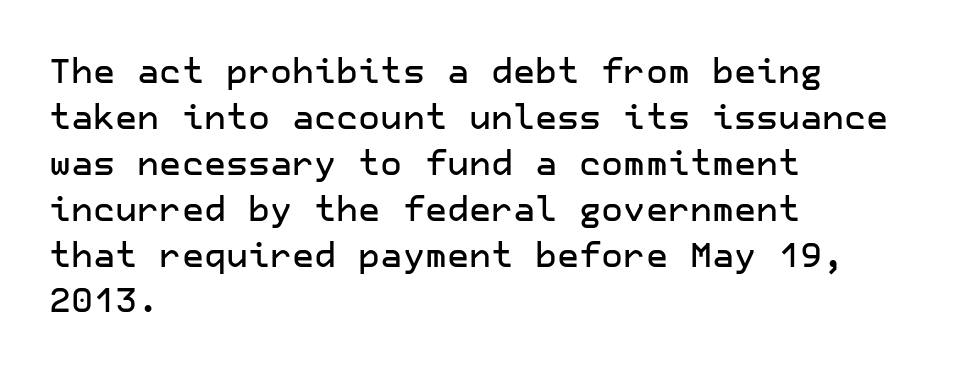
The image shows 34 px sans-serif type, upright; set left-aligned, normal line spacing (1.35x), normal letter spacing, not underlined; low stroke contrast and a medium x-height.
